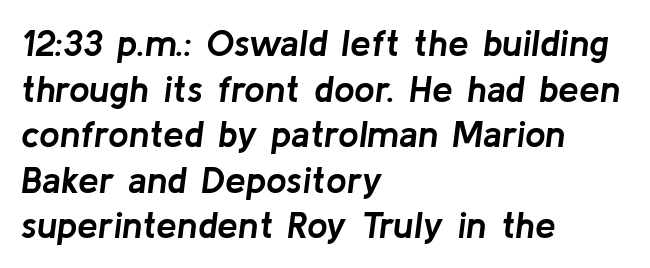
{"italic": "yes", "lean": "right", "slant_degrees": 8, "bold": "yes", "weight": "semibold", "width": "normal", "stroke_contrast": "low", "x_height": "medium", "monospaced": "no", "underline": "no", "align": "left", "line_spacing_ratio": 1.23, "letter_spacing": "normal", "letter_spacing_em": 0.0, "glyph_px": 37}
